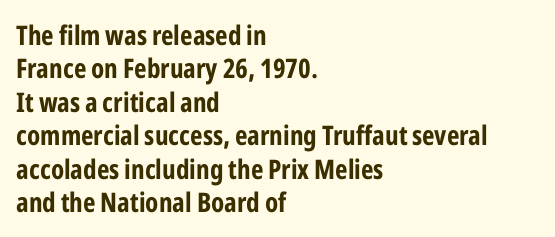
{"italic": "no", "bold": "yes", "underline": "no", "align": "left", "line_spacing_ratio": 1.24, "letter_spacing": "normal", "letter_spacing_em": 0.0, "glyph_px": 27}
